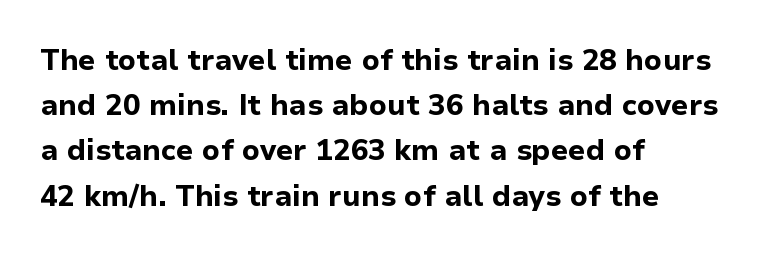
{"serif": "no", "italic": "no", "bold": "yes", "weight": "bold", "width": "normal", "stroke_contrast": "low", "x_height": "medium", "monospaced": "no", "underline": "no", "align": "left", "line_spacing": "normal", "line_spacing_ratio": 1.56, "letter_spacing": "normal", "letter_spacing_em": 0.0, "glyph_px": 29}
